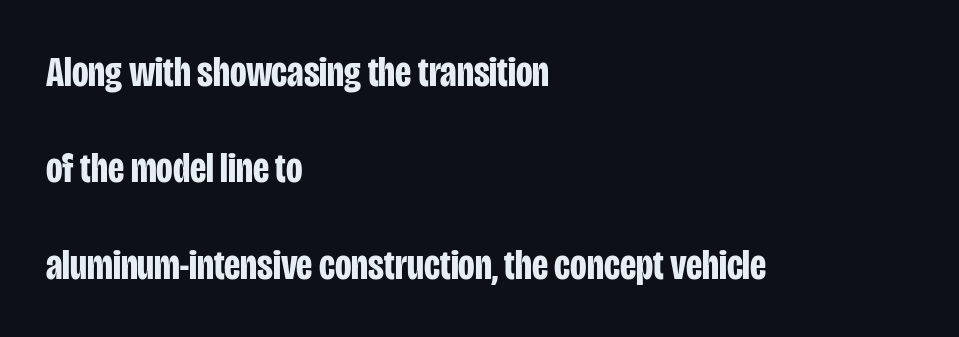
Italic? Not at all — the glyphs are vertical. The face used here is proportionally spaced, like ordinary book or web type. Check the space under the baseline: it is left empty. A typesetter would label this face a sans.
